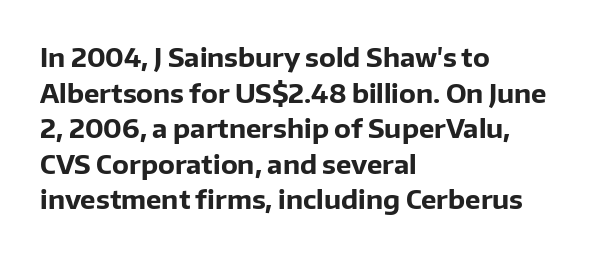
Descenders are the only things crossing below the line. Weight: bold. The tracking reads as untouched default to a designer's eye. A typesetter would mark this as roman, not italic.
